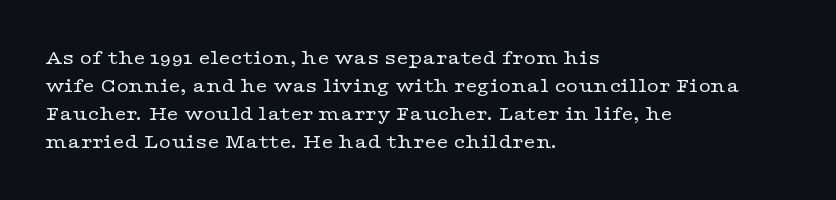
The image shows 21 px text type, upright; set left-aligned, normal line spacing (1.33x), normal letter spacing, not underlined.
